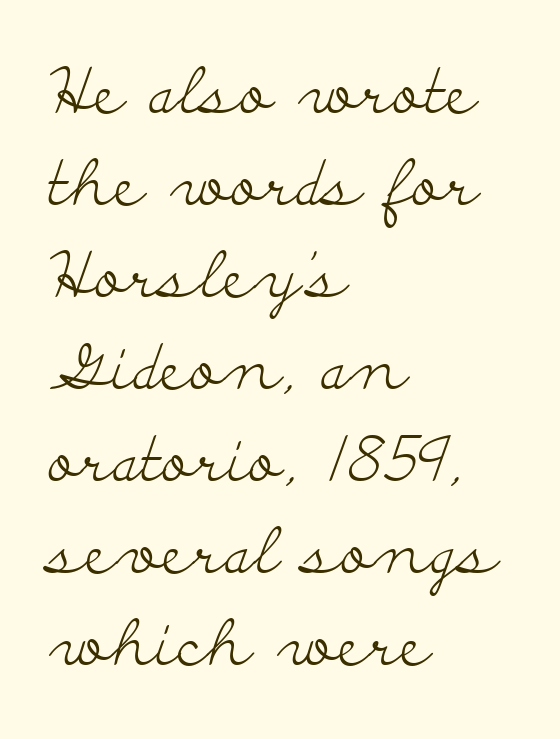
The image shows 63 px light, wide serif type; set left-aligned, normal line spacing (1.46x), normal letter spacing, not underlined; low stroke contrast and a small x-height.
